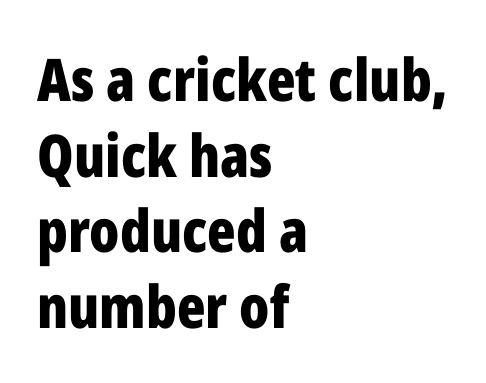
{"serif": "no", "italic": "no", "bold": "yes", "weight": "bold", "width": "condensed", "stroke_contrast": "low", "x_height": "medium", "monospaced": "no", "underline": "no", "align": "left", "line_spacing": "normal", "line_spacing_ratio": 1.28, "letter_spacing": "normal", "letter_spacing_em": 0.0, "glyph_px": 59}
